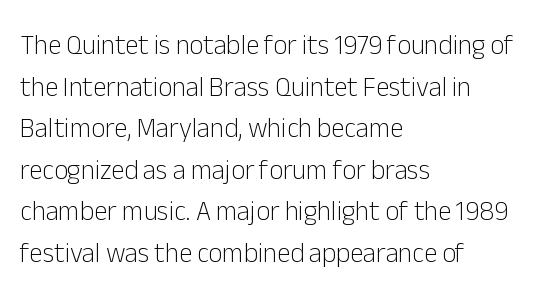
The image shows 27 px text type, upright; set left-aligned, normal line spacing (1.54x), normal letter spacing, not underlined.
